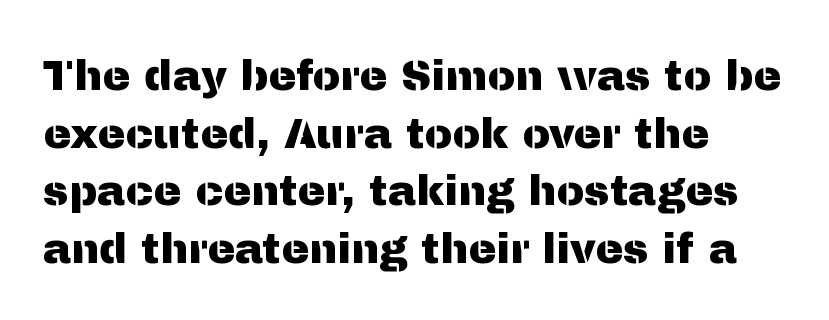
The image shows 42 px sans-serif type, upright; set left-aligned, normal line spacing (1.37x), normal letter spacing, not underlined; medium stroke contrast and a medium x-height.
